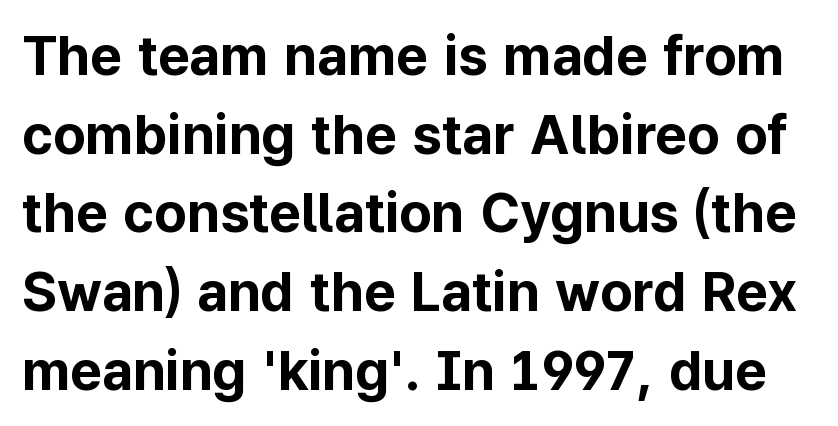
Successive baselines arrive at the customary interval. Descenders are the only things crossing below the line. Typesetter's note: full bold, strokes at maximum text heaviness. Think of a printed novel: that variable character pitch is what you see here. Unlike italic type, these characters show no tilt at all.
